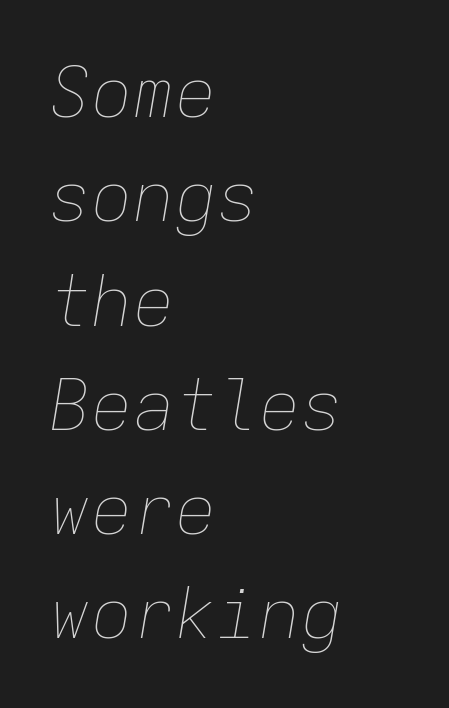
The image shows 70 px thin type, italic (leaning right), monospaced; set left-aligned, normal line spacing (1.49x), normal letter spacing, not underlined; low stroke contrast and a medium x-height.
